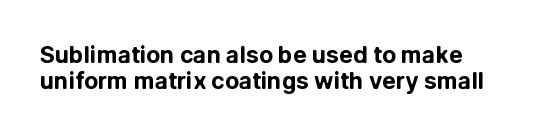
The image shows 23 px bold type, upright; set tight line spacing (1.15x), normal letter spacing, not underlined.
